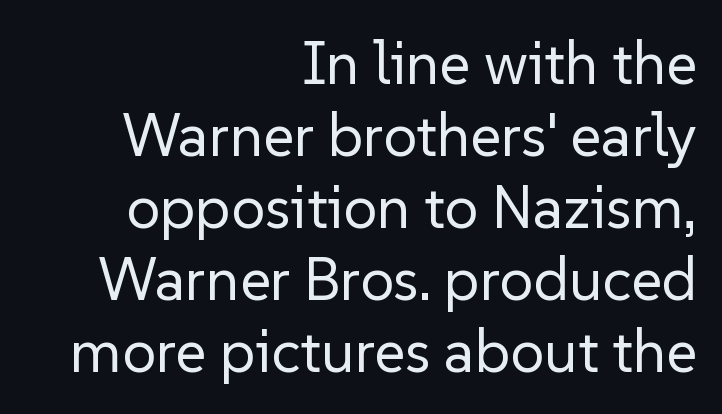
Q: Is the text bold? A: No.
Q: Is the text italic (slanted)? A: No, it is upright.
Q: Is the typeface a serif or a sans-serif typeface? A: Sans-serif.
Q: Is the text underlined? A: No.
Q: How is the paragraph aligned? A: Right-aligned.
Q: Is the spacing between letters normal or unusually wide? A: Normal.
Q: Width (condensed, normal, or wide)? A: Normal.
Q: Stroke contrast? A: Low.
Q: x-height? A: Medium.
Q: Monospaced? A: No.
